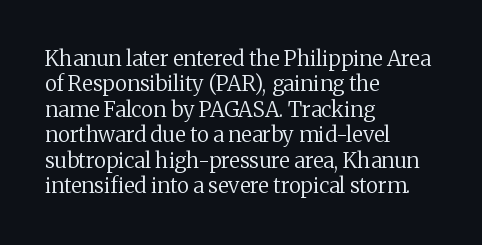
The image shows 21 px text type, upright; set left-aligned, line spacing 1.21x, normal letter spacing, not underlined.
